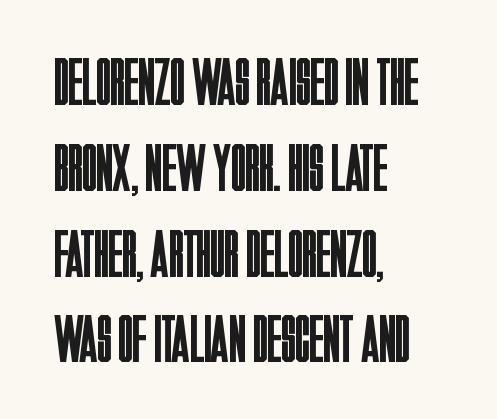
Q: Is the text bold? A: No.
Q: Is the text italic (slanted)? A: No, it is upright.
Q: Is the typeface a serif or a sans-serif typeface? A: Sans-serif.
Q: Is the text underlined? A: No.
Q: How is the paragraph aligned? A: Left-aligned.
Q: Is the spacing between letters normal or unusually wide? A: Normal.
Q: Is the spacing between lines tight, normal or loose? A: Normal.
Q: Width (condensed, normal, or wide)? A: Condensed.
Q: Stroke contrast? A: Low.
Q: x-height? A: Large.
Q: Monospaced? A: No.
